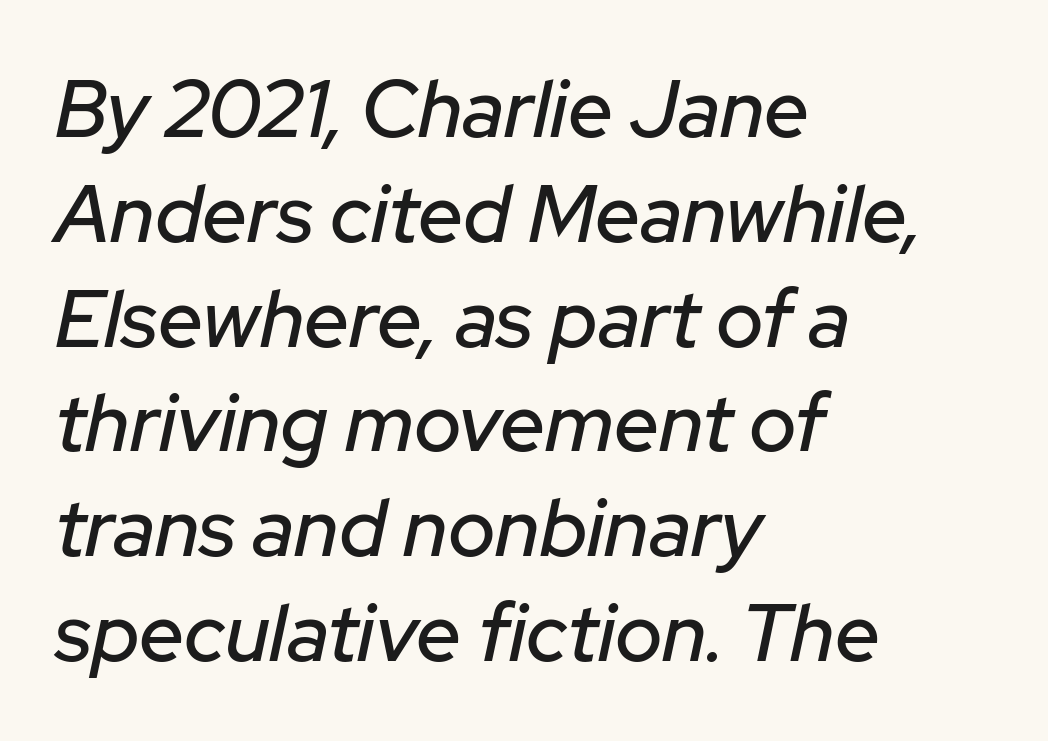
Q: Is the text italic (slanted)? A: Yes, it leans right by about 12 degrees.
Q: Is the text underlined? A: No.
Q: How is the paragraph aligned? A: Left-aligned.
Q: Is the spacing between letters normal or unusually wide? A: Normal.
Q: Is the spacing between lines tight, normal or loose? A: Normal.
Q: Width (condensed, normal, or wide)? A: Normal.
Q: Stroke contrast? A: Low.
Q: x-height? A: Medium.
Q: Monospaced? A: No.
